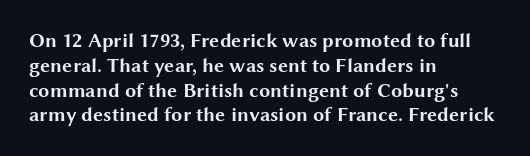
Line starts are locked; line ends wander. Tracking value appears to be zero — textbook default spacing. Style check: upright. Rule under the text: the space is simply empty. Heavy-handed strokes throughout: this text is bold.
